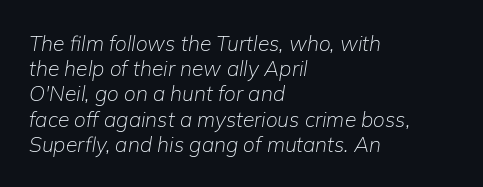
{"italic": "yes", "lean": "right", "slant_degrees": 9, "bold": "no", "underline": "no", "align": "left", "line_spacing_ratio": 1.2, "letter_spacing": "normal", "letter_spacing_em": 0.0, "glyph_px": 21}
